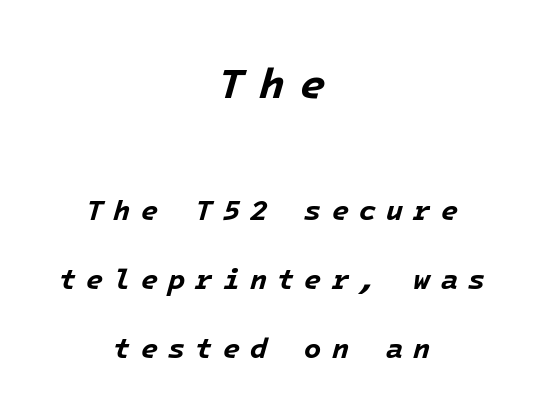
The image shows 42 px bold type, italic (leaning right); set centered, loose line spacing (2.46x), unusually wide letter spacing (+0.36 em), not underlined; the first (top) block is 1.5x larger; low stroke contrast and a medium x-height.
